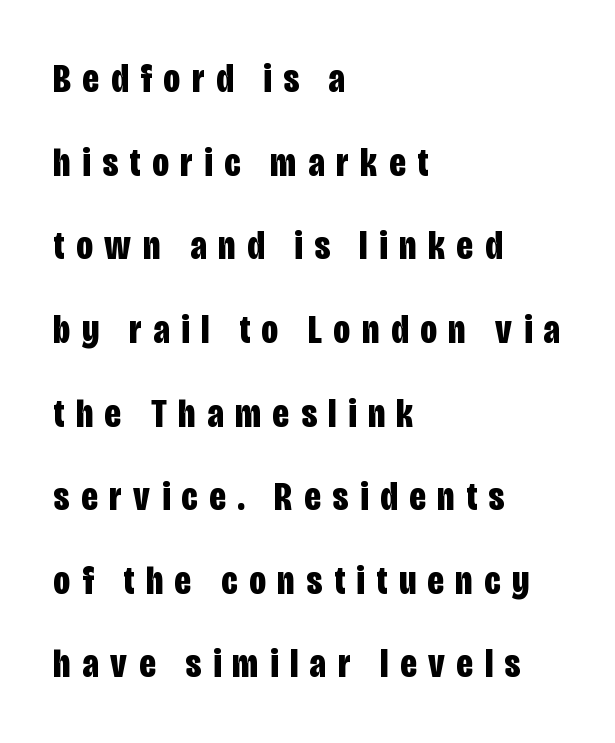
Q: Is the text bold? A: Yes.
Q: Is the text italic (slanted)? A: No, it is upright.
Q: Is the typeface a serif or a sans-serif typeface? A: Sans-serif.
Q: Is the text underlined? A: No.
Q: How is the paragraph aligned? A: Left-aligned.
Q: Is the spacing between letters normal or unusually wide? A: Unusually wide.
Q: Is the spacing between lines tight, normal or loose? A: Loose.
Q: Width (condensed, normal, or wide)? A: Condensed.
Q: Stroke contrast? A: Low.
Q: x-height? A: Large.
Q: Monospaced? A: No.
